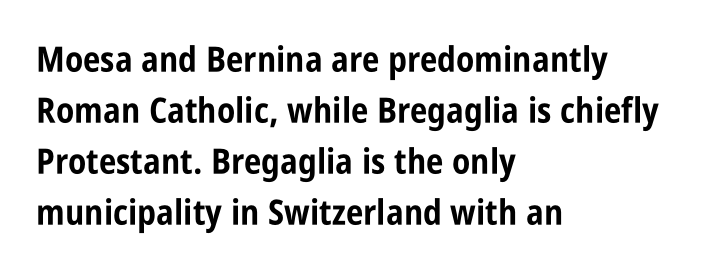
These lines are rendered in a variable-pitch font. Tall strokes in this sample are plumb rather than angled. Plain, unruled lines of type. Reading down the block, your eye returns to a fixed left position each line.
